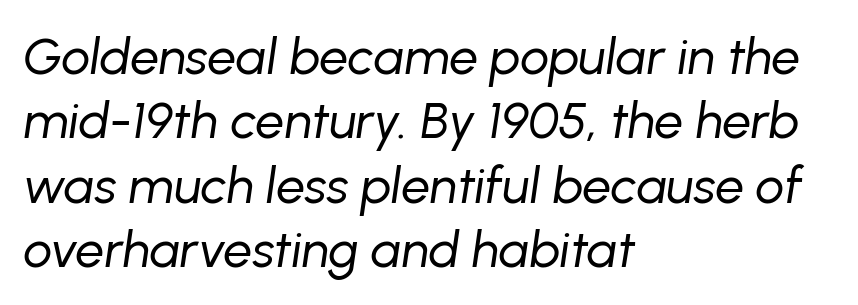
Looks like regular typesetting: each glyph gets only the width it needs. The gaps between neighbouring characters are ordinary and unremarkable. Italic? Definitely — the glyphs are oblique. Clear beneath every line of the passage. Notice how descenders clear the ascenders below comfortably — that's standard leading.
